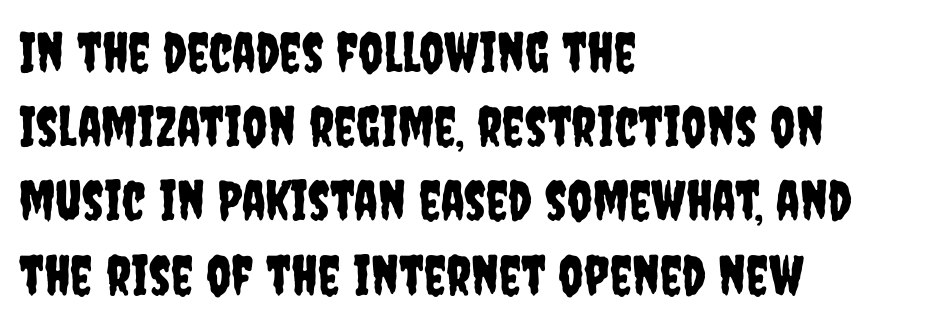
The lines sit at an ordinary, default distance from one another. These lines are rendered in a variable-pitch font. Letters rest on an invisible, unmarked baseline. This rendering leaves character spacing at its baseline value. Style check: upright. The rendering anchors every line to the left-hand side.
